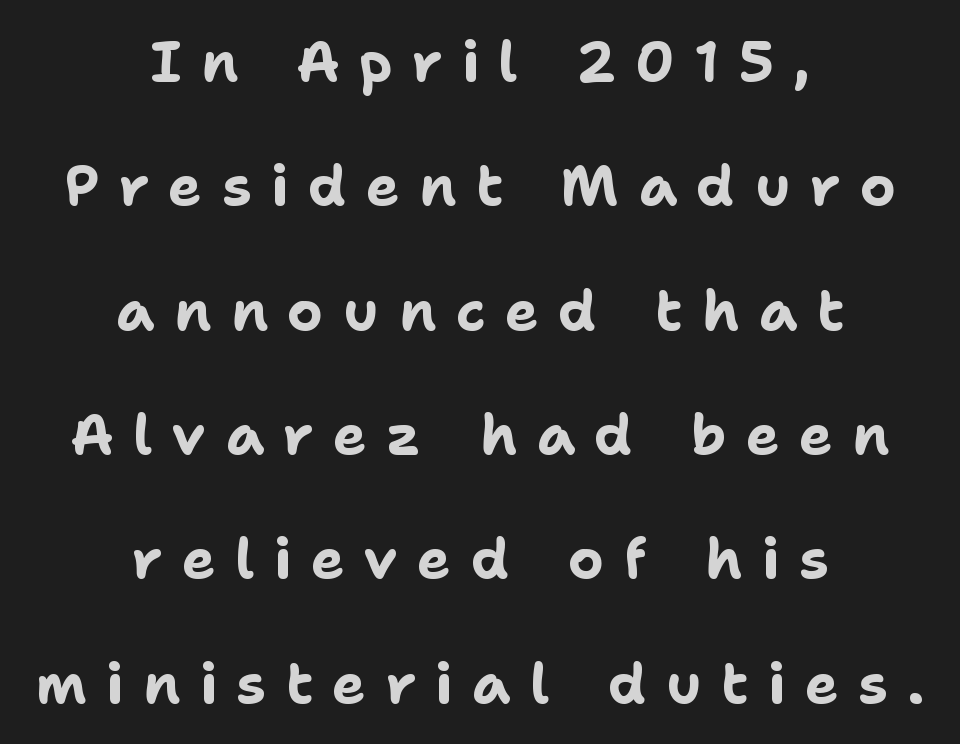
{"serif": "no", "italic": "no", "bold": "yes", "weight": "bold", "width": "normal", "stroke_contrast": "low", "x_height": "medium", "monospaced": "no", "underline": "no", "align": "center", "line_spacing": "loose", "line_spacing_ratio": 2.22, "letter_spacing": "wide", "letter_spacing_em": 0.35, "glyph_px": 56}
